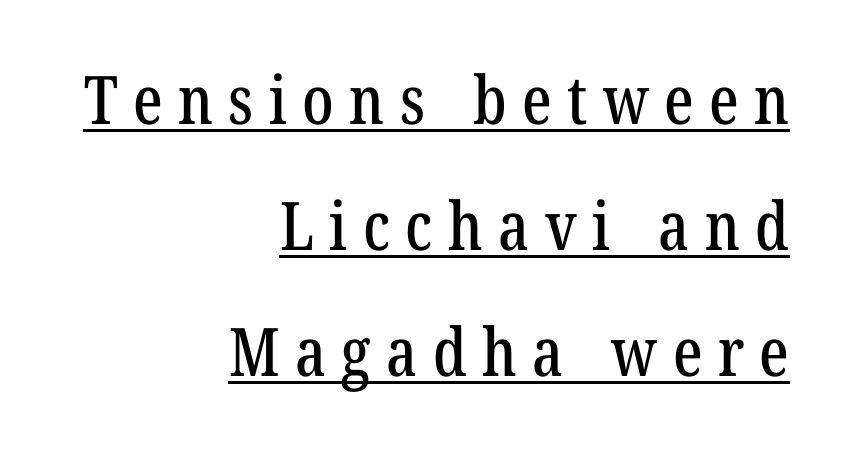
{"serif": "yes", "width": "condensed", "stroke_contrast": "low", "x_height": "medium", "monospaced": "no", "underline": "yes", "align": "right", "line_spacing_ratio": 1.88, "letter_spacing": "wide", "letter_spacing_em": 0.23, "glyph_px": 67}
